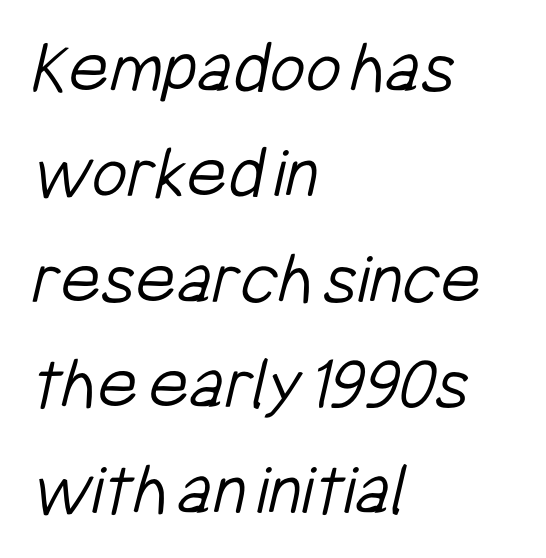
The image shows 77 px light, condensed sans-serif type; set left-aligned, normal line spacing (1.37x), normal letter spacing, not underlined; low stroke contrast and a medium x-height.
